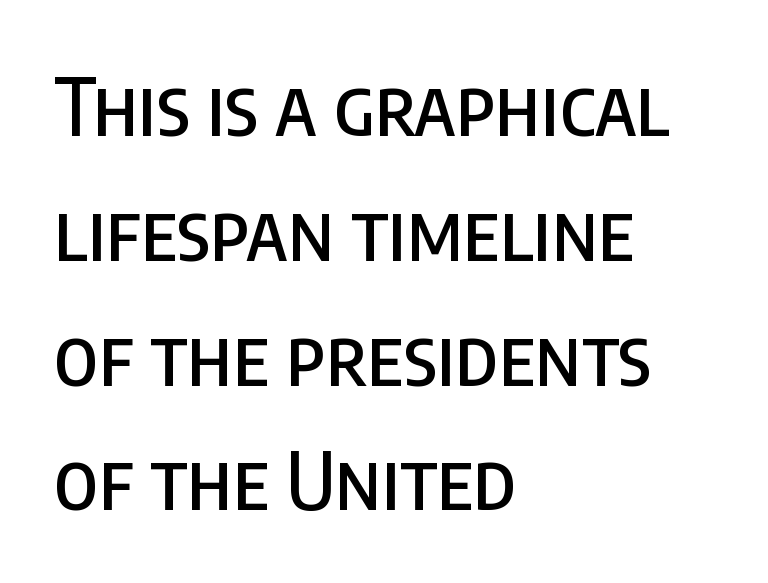
Q: Is the text italic (slanted)? A: No, it is upright.
Q: Is the typeface a serif or a sans-serif typeface? A: Sans-serif.
Q: Is the text underlined? A: No.
Q: How is the paragraph aligned? A: Left-aligned.
Q: Is the spacing between letters normal or unusually wide? A: Normal.
Q: Is the spacing between lines tight, normal or loose? A: Normal.
Q: Width (condensed, normal, or wide)? A: Condensed.
Q: Stroke contrast? A: Low.
Q: x-height? A: Large.
Q: Monospaced? A: No.
